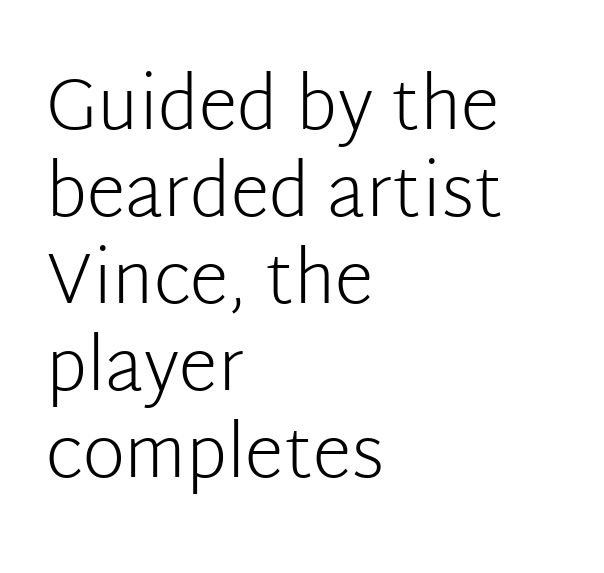
The type is set solid horizontally, with unmodified tracking. The typeface chosen for these lines omits serifs. Ascenders rise straight up at ninety degrees. Plain, unruled lines of type.
